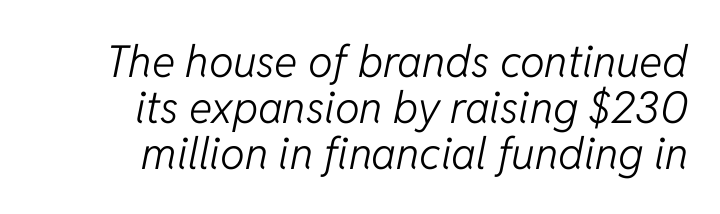
The weight would be labelled regular, book, light, or lighter still. Rows of type sit shoulder to shoulder in the vertical direction. Does the copy run flush right? Yes — the right margin is perfectly even. Emphasis-style slanted type is in use.
